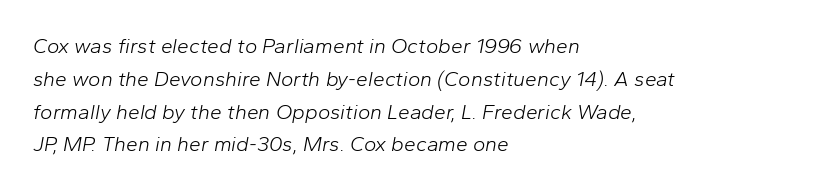
{"italic": "yes", "lean": "right", "slant_degrees": 10, "bold": "no", "underline": "no", "align": "left", "line_spacing": "normal", "line_spacing_ratio": 1.56, "letter_spacing": "normal", "letter_spacing_em": 0.0, "glyph_px": 21}
